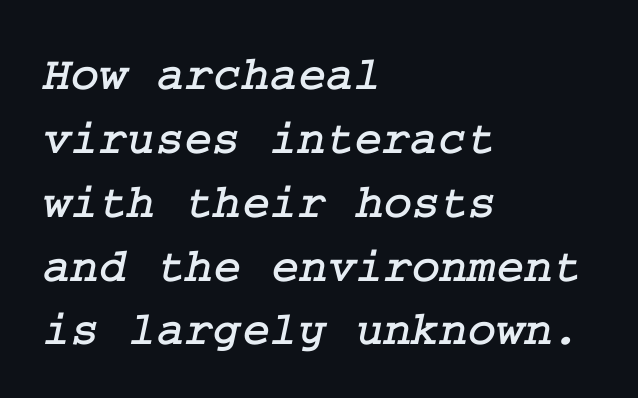
The image shows 48 px serif type; set left-aligned, normal line spacing (1.33x), normal letter spacing, not underlined; low stroke contrast and a medium x-height.
